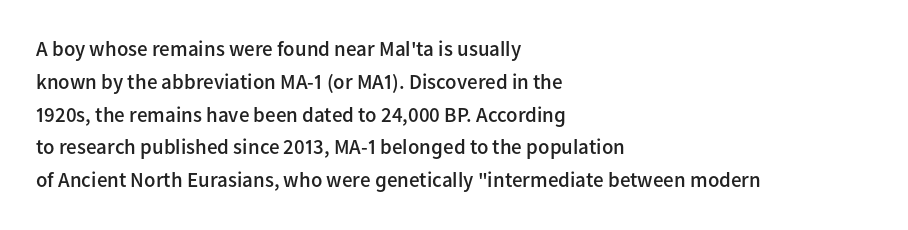
Q: Is the text bold? A: Semi-bold.
Q: Is the text italic (slanted)? A: No, it is upright.
Q: Is the text underlined? A: No.
Q: How is the paragraph aligned? A: Left-aligned.
Q: Is the spacing between letters normal or unusually wide? A: Normal.
Q: Is the spacing between lines tight, normal or loose? A: Normal.
